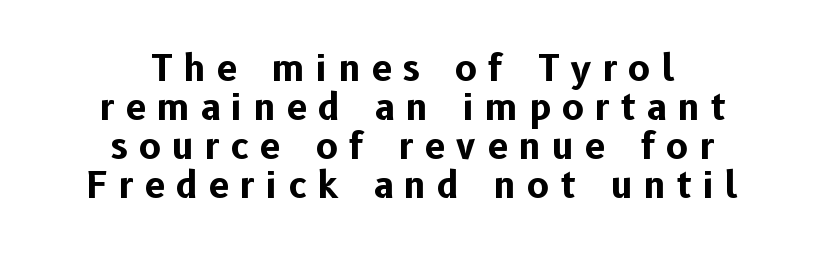
The image shows 36 px bold sans-serif type, upright; set centered, tight line spacing (1.08x), unusually wide letter spacing (+0.32 em), not underlined; low stroke contrast and a medium x-height.
